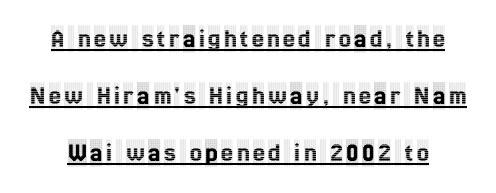
Leading is clearly above the norm, producing a sparse column. Beneath each row of characters lies a ruled line. Rendered with straight, roman letterforms.
